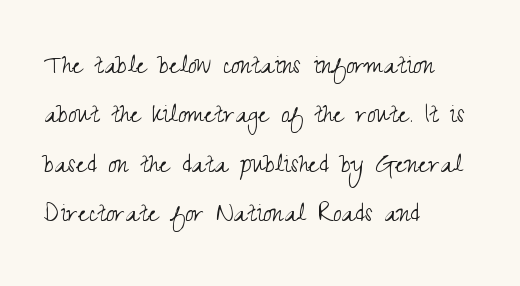
Successive baselines arrive at the customary interval. Every stem runs plumb, perpendicular to the baseline. Proportional: the letters do not fall into vertical columns. Is the type heavy? It reads as light-to-regular instead. The area under the type is left untouched. These lines are set flush left with a ragged right edge.
